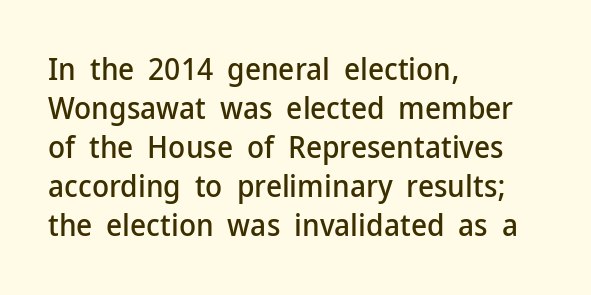
Which margin do the lines hug? The left one — the right edge is uneven. These lines are rendered in a variable-pitch font. Baseline-to-baseline distance is the conventional proportion of letter height. The passage shown is typeset with a sans-serif family. Posture: vertical.
